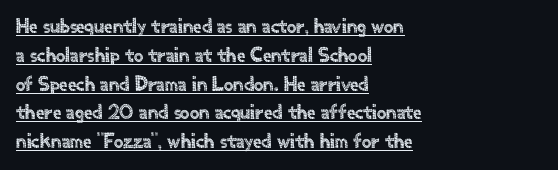
{"italic": "no", "underline": "yes", "align": "left", "line_spacing": "normal", "line_spacing_ratio": 1.37, "letter_spacing": "normal", "letter_spacing_em": 0.0, "glyph_px": 21}
